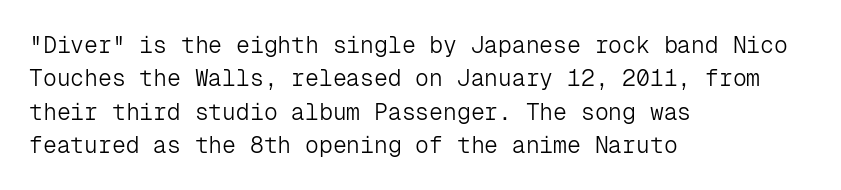
The image shows 23 px text type, upright; set left-aligned, normal line spacing (1.45x), normal letter spacing, not underlined.
